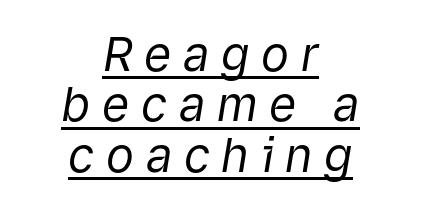
Q: Is the text bold? A: No.
Q: Is the text italic (slanted)? A: Yes, it leans right by about 9 degrees.
Q: Is the text underlined? A: Yes.
Q: How is the paragraph aligned? A: Centered.
Q: Is the spacing between letters normal or unusually wide? A: Unusually wide.
Q: Is the spacing between lines tight, normal or loose? A: Tight.
Q: Width (condensed, normal, or wide)? A: Normal.
Q: Stroke contrast? A: Low.
Q: x-height? A: Medium.
Q: Monospaced? A: No.
